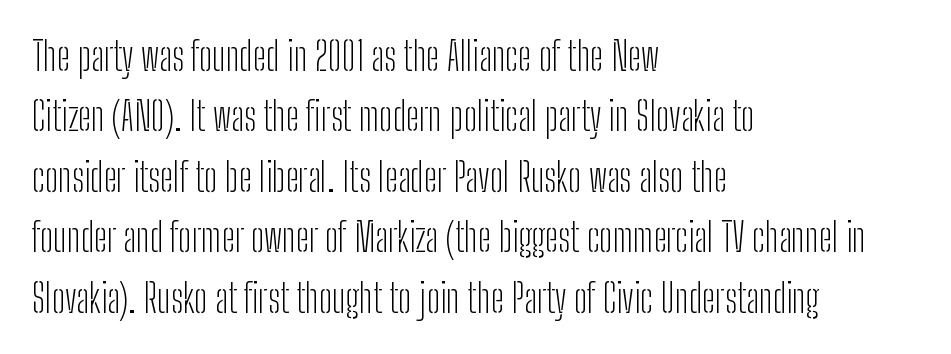
A typesetter would label this face a sans. Characters remain perfectly vertical along every line. Descenders are the only things crossing below the line. Horizontal alignment here is leftward, the default for most running prose. Summary of vertical rhythm: regular, with standard interline spacing.
